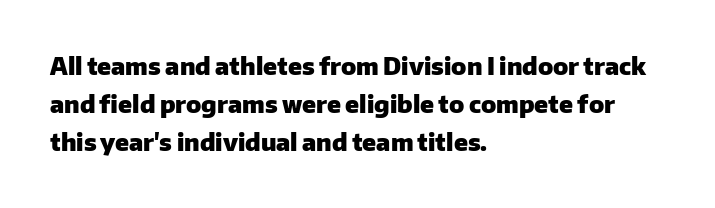
Q: Is the text bold? A: Yes.
Q: Is the text italic (slanted)? A: No, it is upright.
Q: Is the text underlined? A: No.
Q: How is the paragraph aligned? A: Left-aligned.
Q: Is the spacing between letters normal or unusually wide? A: Normal.
Q: Is the spacing between lines tight, normal or loose? A: Normal.
